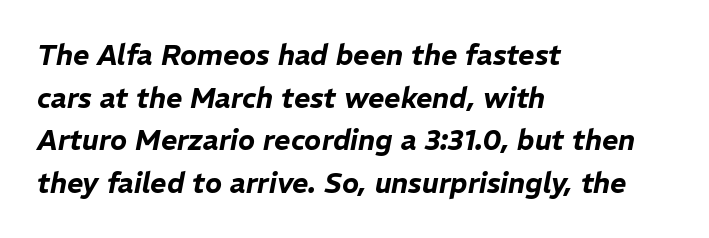
Italic: yes, the glyphs are oblique. These lines are rendered in a variable-pitch font. A typesetter would call this leading conventional body-copy spacing. Glyph-to-glyph distance matches everyday printed text. Visually the block forms a straight wall on the left and a jagged coastline on the right.
